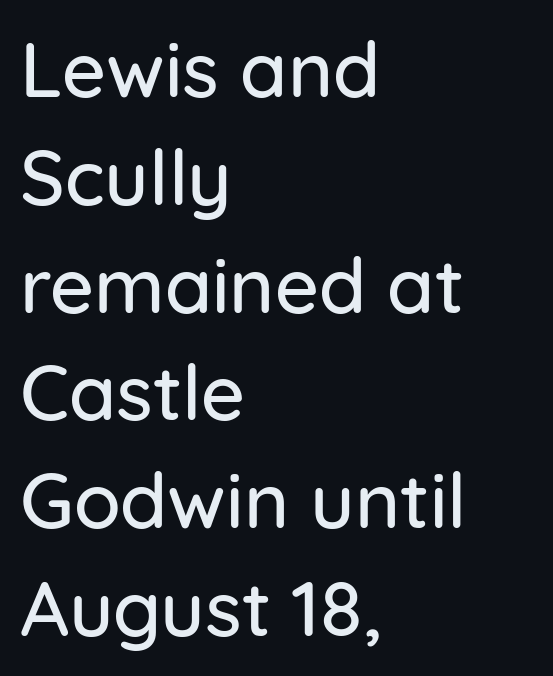
Q: Is the text italic (slanted)? A: No, it is upright.
Q: Is the typeface a serif or a sans-serif typeface? A: Sans-serif.
Q: Is the text underlined? A: No.
Q: How is the paragraph aligned? A: Left-aligned.
Q: Is the spacing between letters normal or unusually wide? A: Normal.
Q: Is the spacing between lines tight, normal or loose? A: Normal.
Q: Width (condensed, normal, or wide)? A: Normal.
Q: Stroke contrast? A: Low.
Q: x-height? A: Medium.
Q: Monospaced? A: No.
